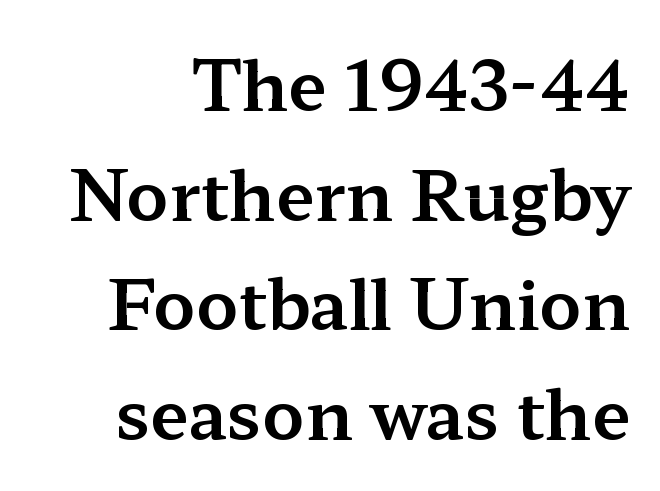
{"serif": "yes", "italic": "no", "width": "wide", "stroke_contrast": "medium", "x_height": "medium", "monospaced": "no", "underline": "no", "line_spacing": "normal", "line_spacing_ratio": 1.59, "letter_spacing": "normal", "letter_spacing_em": 0.0, "glyph_px": 69}
